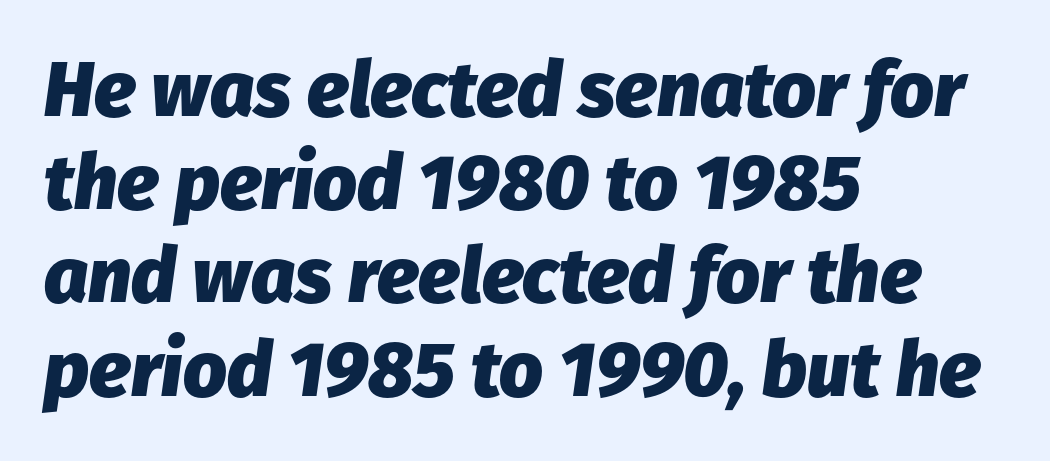
Each letter keeps its own natural width here, so spacing adapts to shape. Where is the straight margin? On the left. Designer's note — italics engaged. Just letters on the line, the space beneath them empty.
